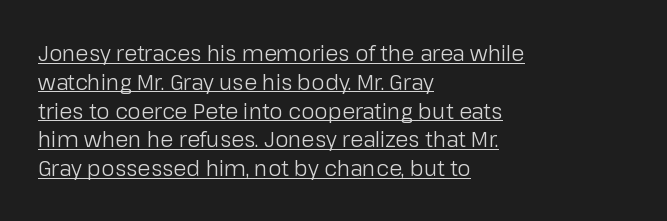
{"italic": "no", "bold": "no", "underline": "yes", "align": "left", "line_spacing": "normal", "line_spacing_ratio": 1.37, "letter_spacing": "normal", "letter_spacing_em": 0.0, "glyph_px": 21}
